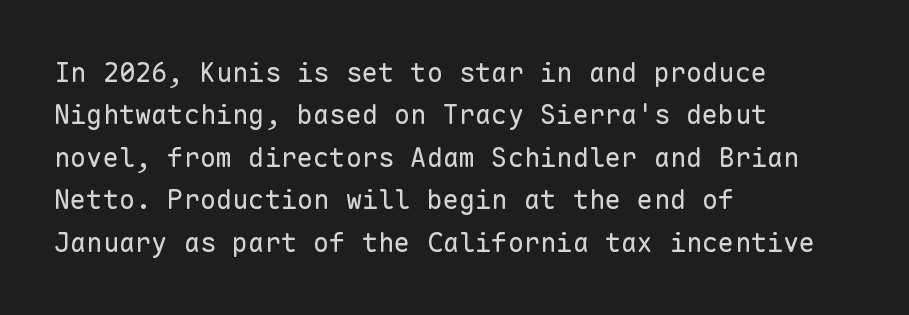
The image shows 27 px text type, upright; set left-aligned, normal line spacing (1.57x), normal letter spacing, not underlined.
